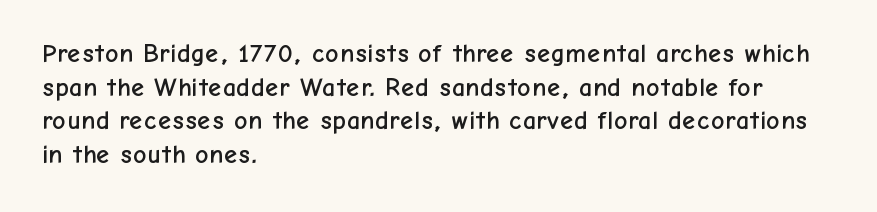
{"italic": "no", "underline": "no", "align": "left", "line_spacing": "normal", "line_spacing_ratio": 1.29, "letter_spacing": "normal", "letter_spacing_em": 0.0, "glyph_px": 26}
